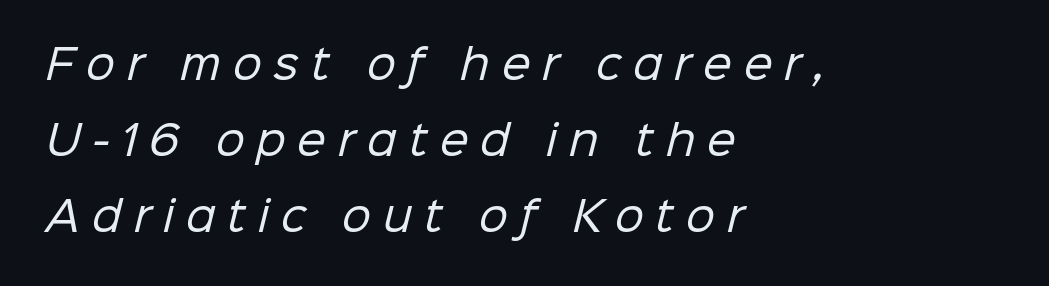
Serifs: no, the terminals of the letterforms are clean. Horizontally, the lines are justified to the leading edge only. The cut favours lightness, reaching ordinary text weight at its darkest. In terms of letterspacing, this is a distinctly airy, spread setting. The string is rendered with underlining switched off. Proportional: the letters do not fall into vertical columns.
